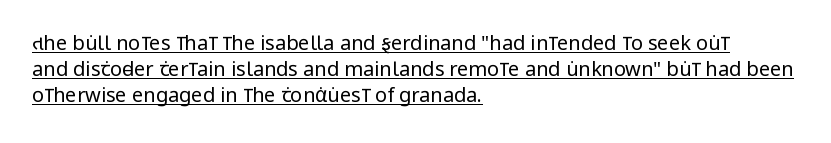
Q: Is the text bold? A: No.
Q: Is the text italic (slanted)? A: No, it is upright.
Q: Is the text underlined? A: Yes.
Q: How is the paragraph aligned? A: Left-aligned.
Q: Is the spacing between letters normal or unusually wide? A: Normal.
Q: Is the spacing between lines tight, normal or loose? A: Normal.
